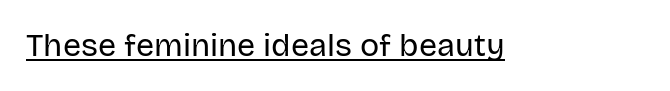
The image shows 32 px regular-weight sans-serif type, upright; set normal letter spacing, underlined; low stroke contrast and a large x-height.
